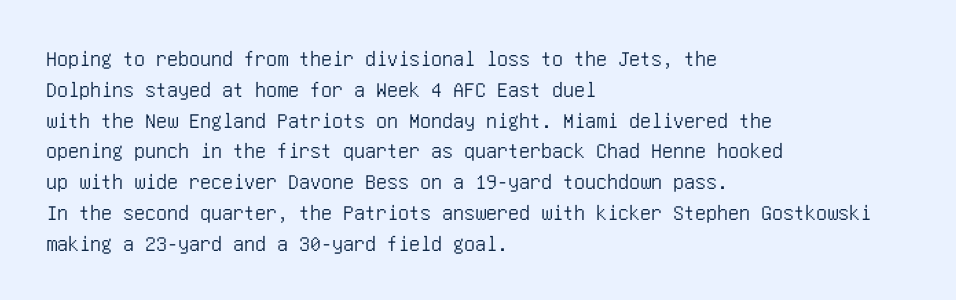
Q: Is the text italic (slanted)? A: No, it is upright.
Q: Is the text underlined? A: No.
Q: How is the paragraph aligned? A: Left-aligned.
Q: Is the spacing between letters normal or unusually wide? A: Normal.
Q: Is the spacing between lines tight, normal or loose? A: Normal.
